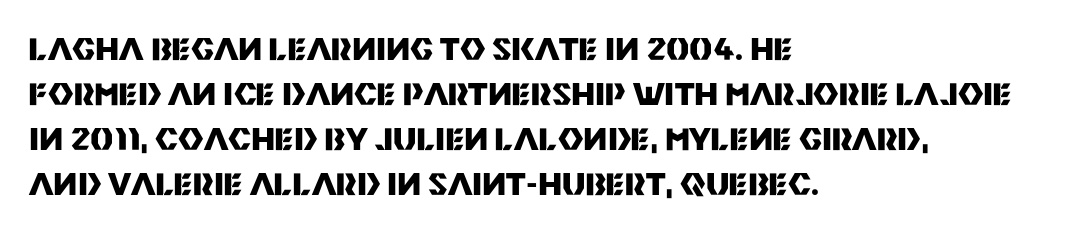
The image shows 31 px heavy sans-serif type, upright; set left-aligned, normal line spacing (1.45x), normal letter spacing, not underlined; medium stroke contrast and a large x-height.
